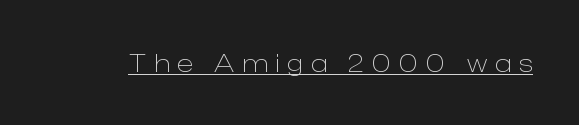
{"italic": "no", "bold": "no", "underline": "yes", "letter_spacing": "wide", "letter_spacing_em": 0.31, "glyph_px": 25}
